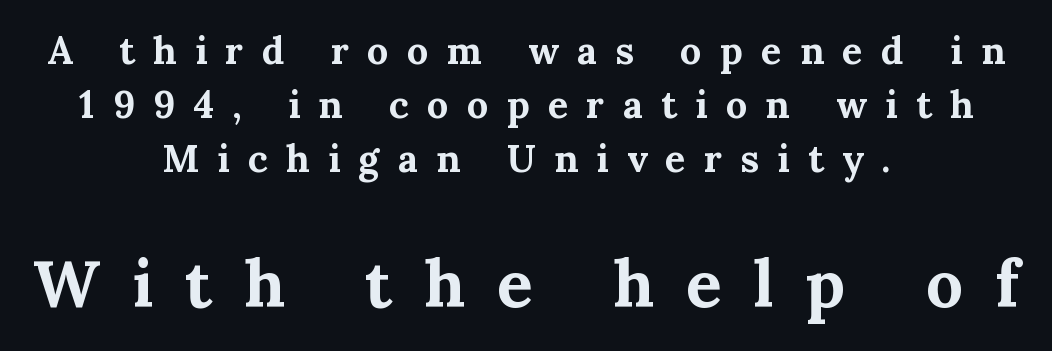
The image shows 66 px bold serif type, upright; set centered, normal line spacing (1.42x), unusually wide letter spacing (+0.48 em), not underlined; the second (bottom) block is 1.74x larger; medium stroke contrast and a medium x-height.
